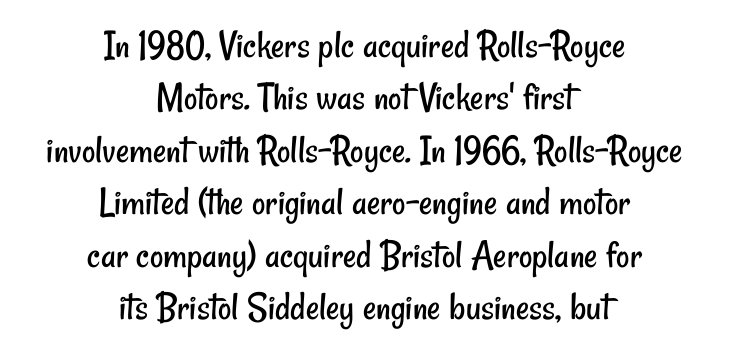
{"serif": "no", "bold": "no", "weight": "regular", "width": "condensed", "stroke_contrast": "low", "x_height": "small", "monospaced": "no", "underline": "no", "align": "center", "line_spacing": "normal", "line_spacing_ratio": 1.28, "letter_spacing": "normal", "letter_spacing_em": 0.0, "glyph_px": 41}
